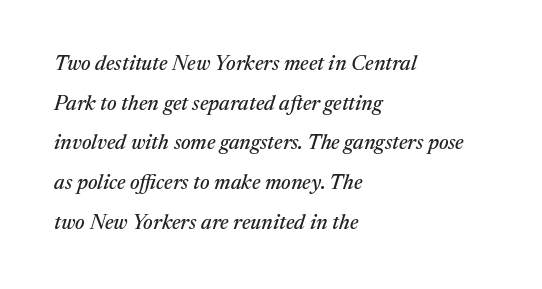
Horizontally, the lines are justified to the leading edge only. The lettering tilts uniformly, giving the passage an italic look. Each row of text sits above clean, open space. Default kerning and tracking; the words read as compact shapes.
